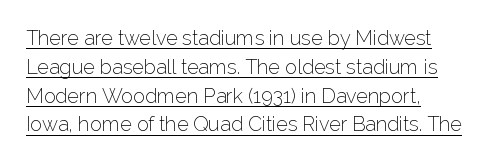
{"italic": "no", "bold": "no", "underline": "yes", "align": "left", "line_spacing": "normal", "line_spacing_ratio": 1.44, "letter_spacing": "normal", "letter_spacing_em": 0.0, "glyph_px": 20}
